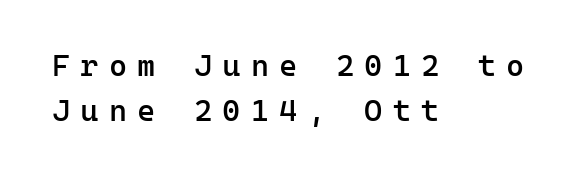
Q: Is the text bold? A: Semi-bold.
Q: Is the text italic (slanted)? A: No, it is upright.
Q: Is the typeface a serif or a sans-serif typeface? A: Sans-serif.
Q: Is the text underlined? A: No.
Q: How is the paragraph aligned? A: Left-aligned.
Q: Is the spacing between letters normal or unusually wide? A: Unusually wide.
Q: Is the spacing between lines tight, normal or loose? A: Normal.
Q: Width (condensed, normal, or wide)? A: Normal.
Q: Stroke contrast? A: Low.
Q: x-height? A: Medium.
Q: Monospaced? A: Yes.
